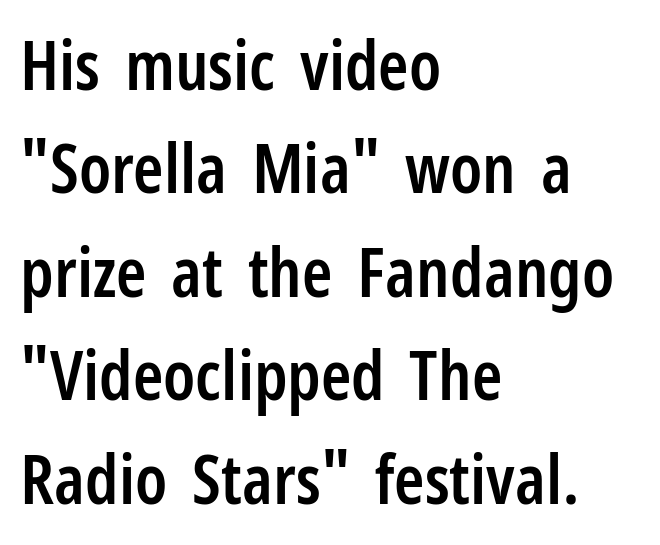
Q: Is the text bold? A: Semi-bold.
Q: Is the text italic (slanted)? A: No, it is upright.
Q: Is the typeface a serif or a sans-serif typeface? A: Sans-serif.
Q: Is the text underlined? A: No.
Q: How is the paragraph aligned? A: Left-aligned.
Q: Is the spacing between letters normal or unusually wide? A: Normal.
Q: Is the spacing between lines tight, normal or loose? A: Normal.
Q: Width (condensed, normal, or wide)? A: Condensed.
Q: Stroke contrast? A: Low.
Q: x-height? A: Medium.
Q: Monospaced? A: No.
